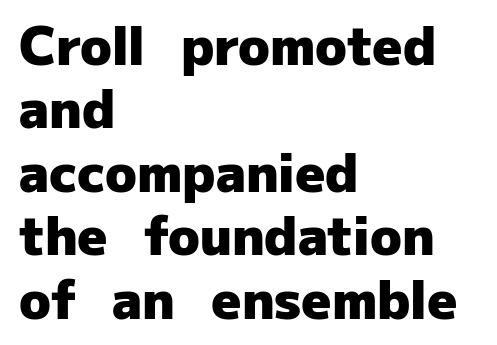
{"serif": "no", "italic": "no", "bold": "yes", "weight": "heavy", "width": "normal", "stroke_contrast": "low", "x_height": "medium", "monospaced": "no", "underline": "no", "align": "left", "line_spacing_ratio": 1.22, "letter_spacing": "normal", "letter_spacing_em": 0.0, "glyph_px": 52}
